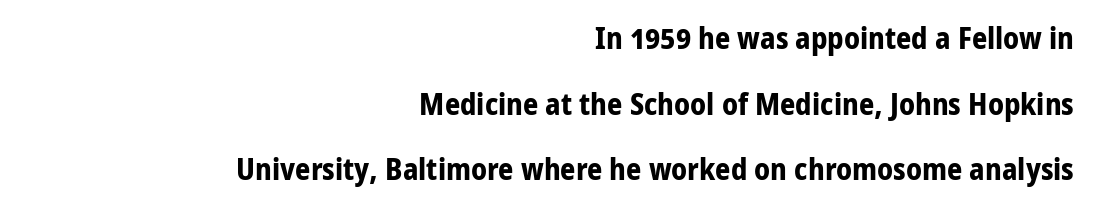
{"serif": "no", "italic": "no", "bold": "yes", "weight": "bold", "width": "normal", "stroke_contrast": "low", "x_height": "medium", "monospaced": "no", "underline": "no", "align": "right", "line_spacing": "loose", "line_spacing_ratio": 2.19, "letter_spacing": "normal", "letter_spacing_em": 0.0, "glyph_px": 30}
